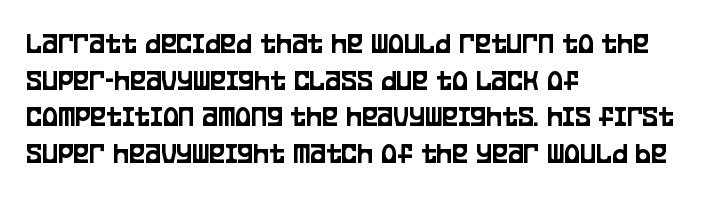
The image shows 30 px condensed sans-serif type, upright; set left-aligned, line spacing 1.22x, normal letter spacing, not underlined; low stroke contrast and a large x-height.
